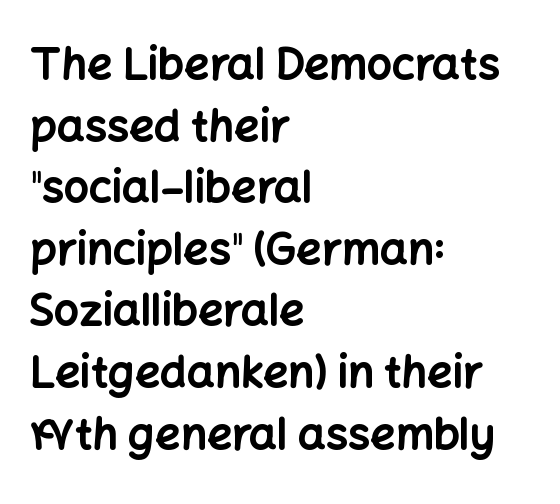
Unlike italic type, these characters show no tilt at all. The space directly below the letters is spotless. Varying glyph widths throughout — classic text-font behaviour. Plenty of ink on the page — the face is bold. The ragged edge is on the right, which tells us the setting is flush left.
